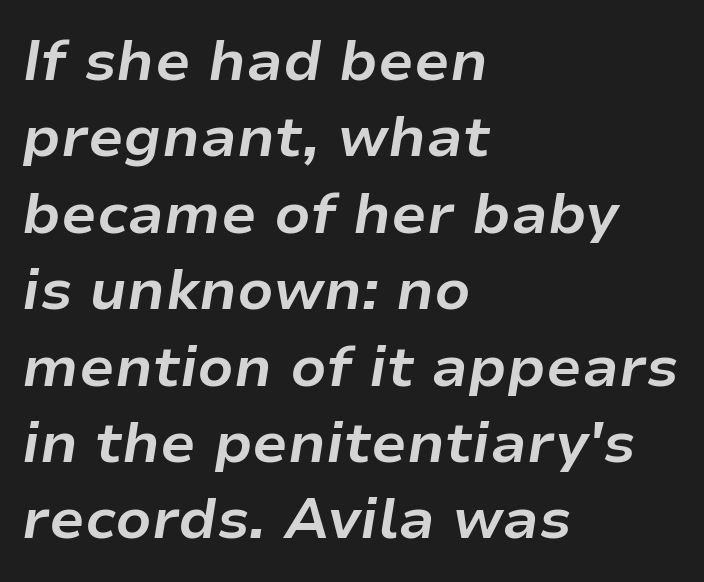
The image shows 57 px bold type, italic (leaning right); set left-aligned, normal line spacing (1.34x), normal letter spacing, not underlined; low stroke contrast and a medium x-height.
